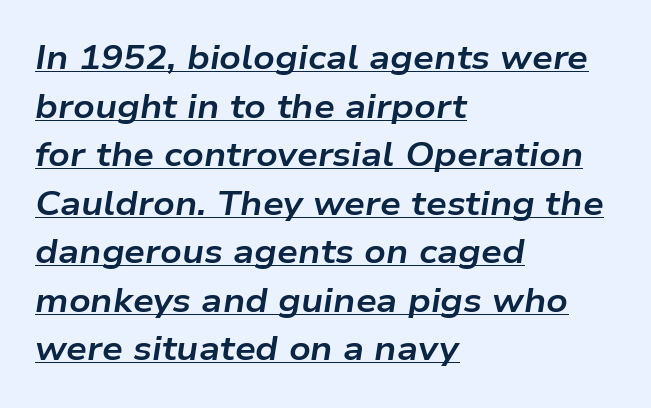
Looks like regular typesetting: each glyph gets only the width it needs. Glyph-to-glyph distance matches everyday printed text. The paragraph has a hard left edge and a soft right edge. Students, this is bold: see how much ink each stroke carries.
